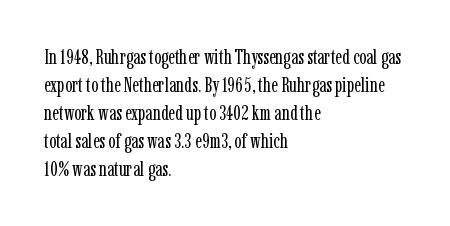
{"italic": "no", "bold": "no", "underline": "no", "align": "left", "line_spacing": "normal", "line_spacing_ratio": 1.33, "letter_spacing": "normal", "letter_spacing_em": 0.0, "glyph_px": 21}
